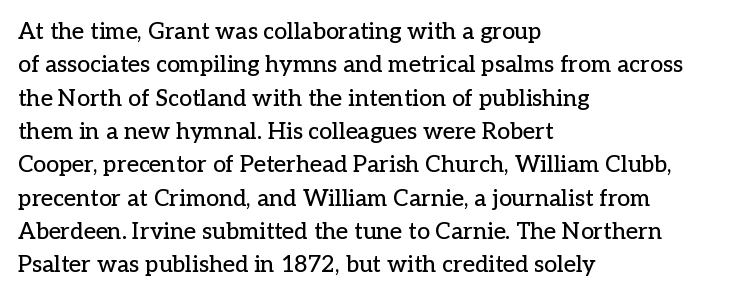
{"italic": "no", "underline": "no", "align": "left", "line_spacing": "normal", "line_spacing_ratio": 1.45, "letter_spacing": "normal", "letter_spacing_em": 0.0, "glyph_px": 23}
